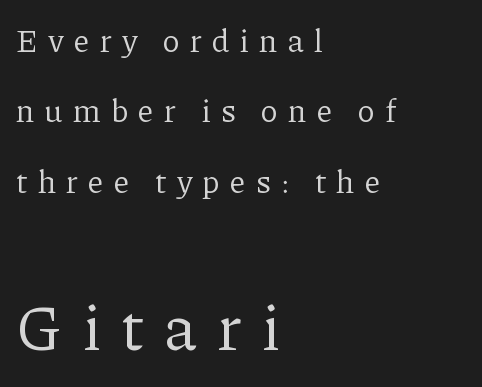
Q: Is the text bold? A: No.
Q: Is the text italic (slanted)? A: No, it is upright.
Q: Is the typeface a serif or a sans-serif typeface? A: Serif.
Q: Is the text underlined? A: No.
Q: How is the paragraph aligned? A: Left-aligned.
Q: Is the spacing between letters normal or unusually wide? A: Unusually wide.
Q: Is the spacing between lines tight, normal or loose? A: Loose.
Q: Which block of text is set in a larger size, the first (top) or the second (bottom)? A: The second (bottom) one.
Q: Width (condensed, normal, or wide)? A: Normal.
Q: Stroke contrast? A: Low.
Q: x-height? A: Medium.
Q: Monospaced? A: No.
